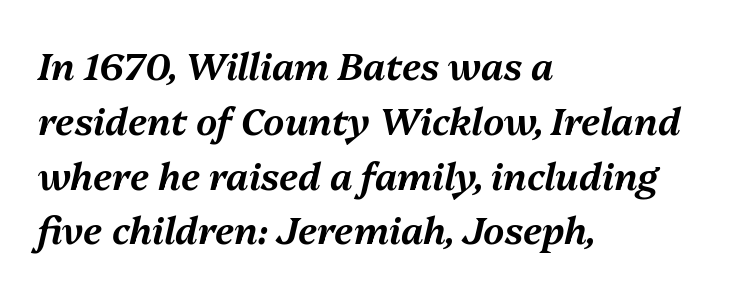
Q: Is the text italic (slanted)? A: Yes, it leans right by about 13 degrees.
Q: Is the text underlined? A: No.
Q: How is the paragraph aligned? A: Left-aligned.
Q: Is the spacing between letters normal or unusually wide? A: Normal.
Q: Is the spacing between lines tight, normal or loose? A: Normal.
Q: Width (condensed, normal, or wide)? A: Normal.
Q: Stroke contrast? A: Medium.
Q: x-height? A: Medium.
Q: Monospaced? A: No.
